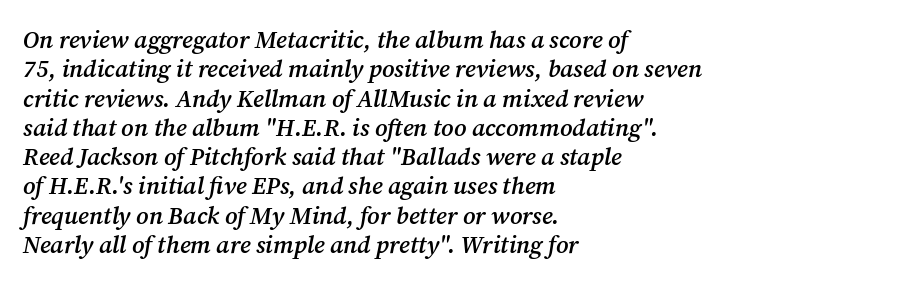
Words appear dense and cohesive because spacing is normal. Caption: semibold face, moderately heavy strokes. In terms of posture, this sample is oblique. The text block is weighted toward the left margin, trailing off unevenly rightward.
